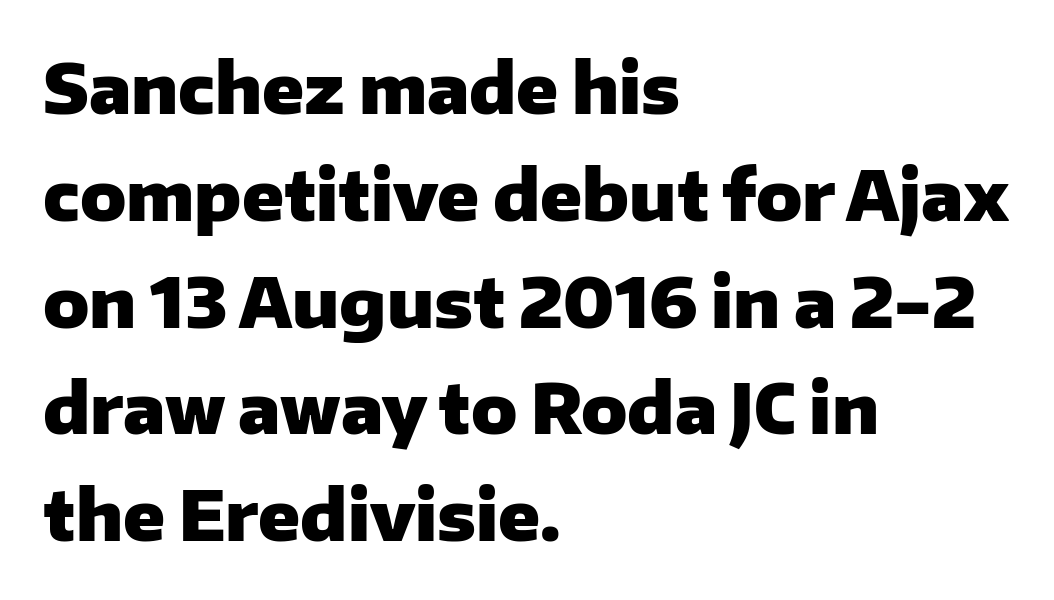
Line beginnings align vertically; line endings do not. You could not count columns in this text — the font is proportionally spaced. Are there feet on the stems? There aren't — it's a sans. Does the weight exceed regular? Yes, all the way to bold.
